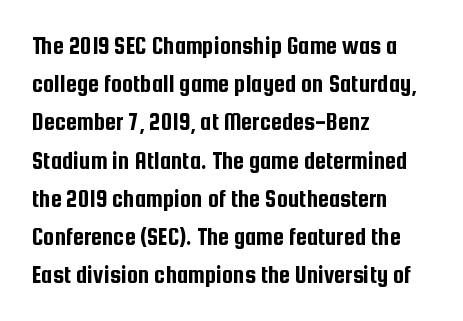
Descenders hang freely into open space. Teacher's note: observe the even left margin — that is flush-left alignment. The vertical gap from one line to the next is medium. If you drew a line through each stem, it would be perfectly vertical. The letters sit at their default tracking, neither squeezed nor spread.
